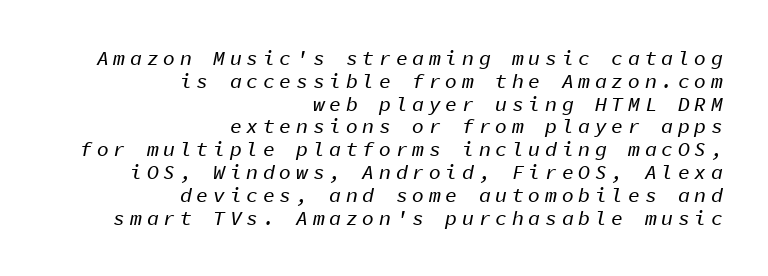
You could only call the tracking loose — the letters float apart. Notice how the stems are inclined rather than vertical — that's the hallmark of italics. Compared with a flush-left layout, this one pins lines to the opposite, right side. Students, observe: this is what under-led, compact text looks like.
